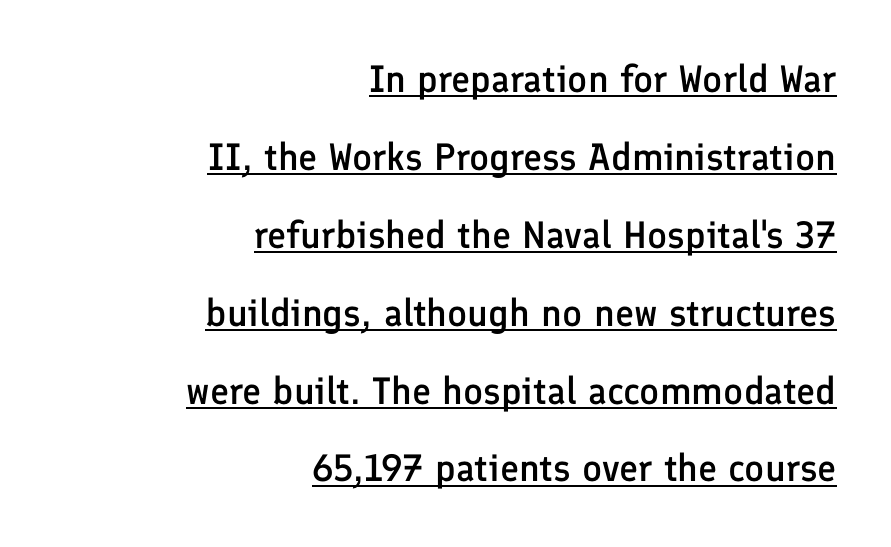
The passage shown has conventional tracking throughout. A fair bit of extra ink — the face is semibold, not bold. The passage shown is typeset with a sans-serif family. The glyphs are accompanied by a horizontal stroke just below them. If you drew a line through each stem, it would be perfectly vertical. Widely set lines give the paragraph a tall, airy silhouette.
